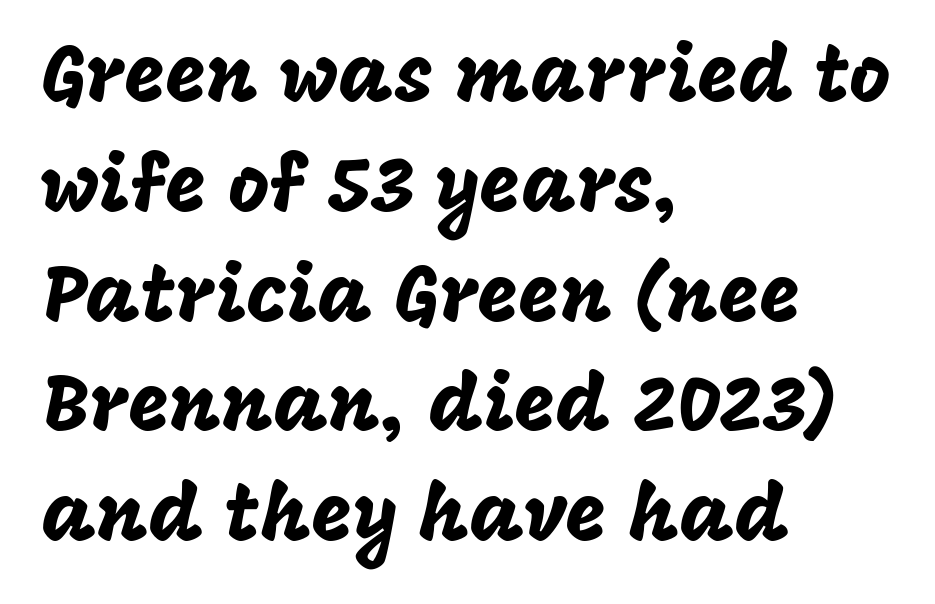
Q: Is the text italic (slanted)? A: Yes.
Q: Is the typeface a serif or a sans-serif typeface? A: Sans-serif.
Q: Is the text underlined? A: No.
Q: How is the paragraph aligned? A: Left-aligned.
Q: Is the spacing between letters normal or unusually wide? A: Normal.
Q: Is the spacing between lines tight, normal or loose? A: Normal.
Q: Width (condensed, normal, or wide)? A: Normal.
Q: Stroke contrast? A: Low.
Q: x-height? A: Large.
Q: Monospaced? A: No.
